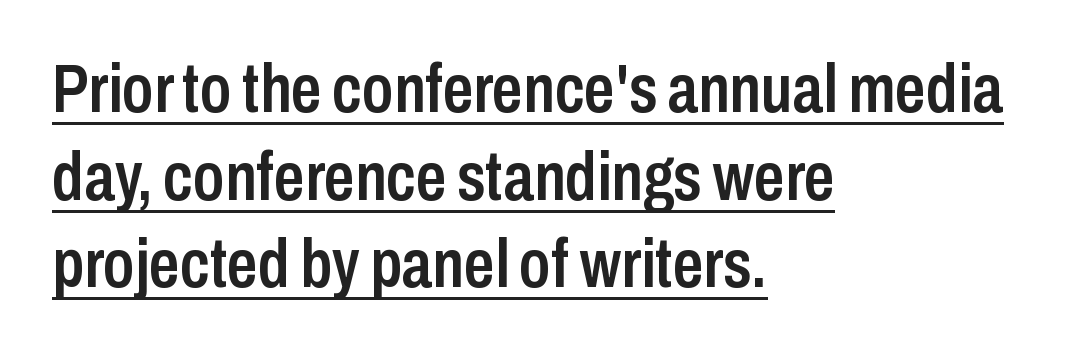
Slightly chunky letters — semibold, I'd say, not full bold. Rendered with straight, roman letterforms. These lines stack with their left ends in a neat column. Note: no serifs on the glyphs. Reading down the column, the eye jumps a familiar distance to each next line.
